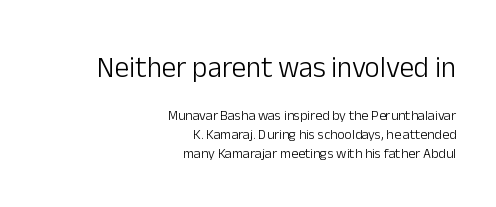
Reading down the block, your eye finds every line finishing at a fixed right position. Each stroke keeps to a modest, everyday thickness or less. The passage shown is not underscored anywhere. Nobody touched the tracking dial on this one.
